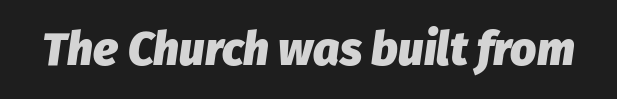
Q: Is the text bold? A: Yes.
Q: Is the text italic (slanted)? A: Yes, it leans right by about 8 degrees.
Q: Is the text underlined? A: No.
Q: Is the spacing between letters normal or unusually wide? A: Normal.
Q: Width (condensed, normal, or wide)? A: Normal.
Q: Stroke contrast? A: Low.
Q: x-height? A: Medium.
Q: Monospaced? A: No.
